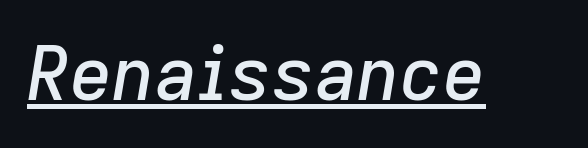
{"italic": "yes", "lean": "right", "slant_degrees": 9, "width": "normal", "stroke_contrast": "low", "x_height": "medium", "monospaced": "no", "underline": "yes", "letter_spacing": "normal", "letter_spacing_em": 0.0, "glyph_px": 74}
